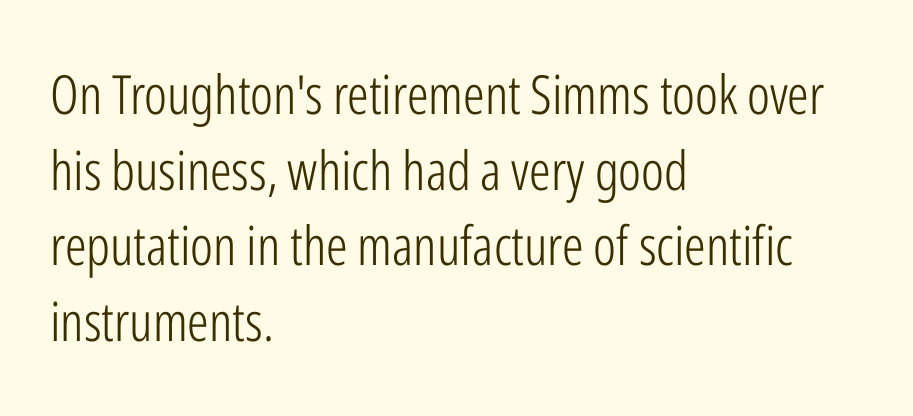
The image shows 54 px light, condensed sans-serif type, upright; set left-aligned, normal line spacing (1.4x), normal letter spacing, not underlined; low stroke contrast and a medium x-height.
